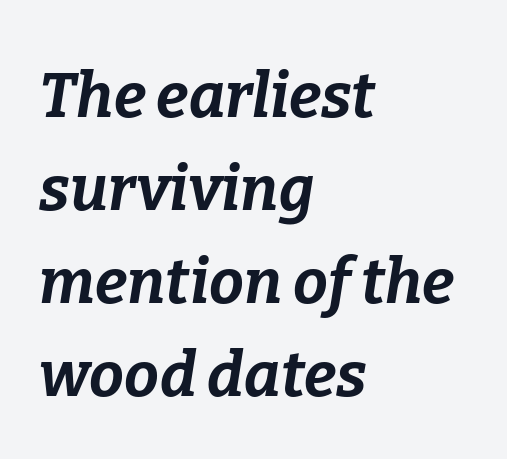
{"italic": "yes", "lean": "right", "slant_degrees": 9, "bold": "yes", "weight": "bold", "width": "normal", "stroke_contrast": "low", "x_height": "medium", "monospaced": "no", "underline": "no", "align": "left", "line_spacing": "normal", "line_spacing_ratio": 1.5, "letter_spacing": "normal", "letter_spacing_em": 0.0, "glyph_px": 62}
